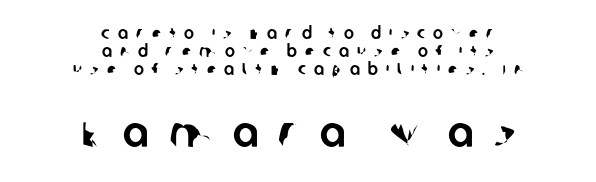
Leading is clearly below the norm, producing a dense column. You can tell from the bare stems that sans-serif type was used. The rendering inserts visible extra space after every character. The emphasis by scale lands on block number two, below. Rule under the text: the space is simply empty. Typeset on center — no edge is straight.
